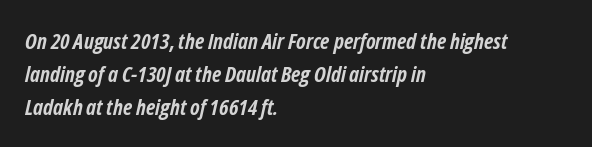
The line-height multiplier appears to be the usual default. Each word holds together tightly as a unit, with standard inter-letter gaps. Short and long lines alike share a common starting point at left. It's the slanting kind of type. The space beneath each line is pristine and unruled. As a designer I'd log this as weight 700, bold.
